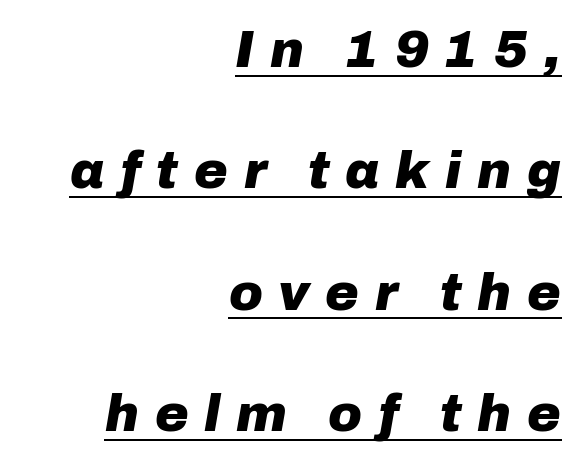
{"italic": "yes", "lean": "right", "slant_degrees": 10, "bold": "yes", "weight": "heavy", "width": "normal", "stroke_contrast": "low", "x_height": "medium", "monospaced": "no", "underline": "yes", "align": "right", "line_spacing": "loose", "line_spacing_ratio": 2.38, "letter_spacing": "wide", "letter_spacing_em": 0.31, "glyph_px": 51}
